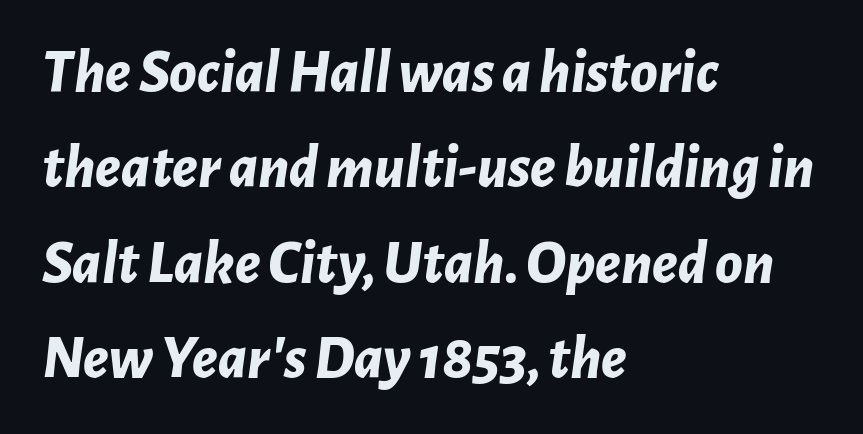
The image shows 62 px bold type, italic (leaning right); set left-aligned, normal line spacing (1.54x), normal letter spacing, not underlined; low stroke contrast and a medium x-height.
